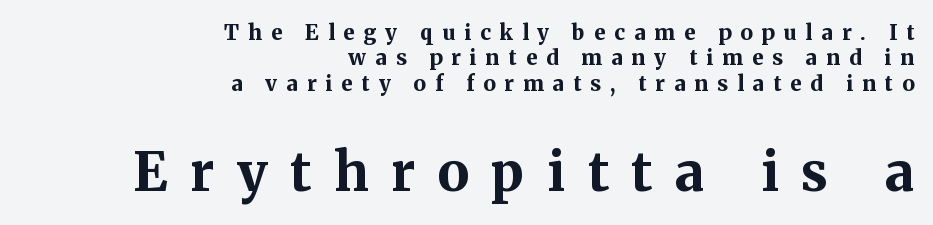
The glyphs in this specimen are seriffed. Rule under the text: the space is simply empty. Rendered with straight, roman letterforms. Compared with an ordinary text face, these strokes are far heavier — a full bold.
